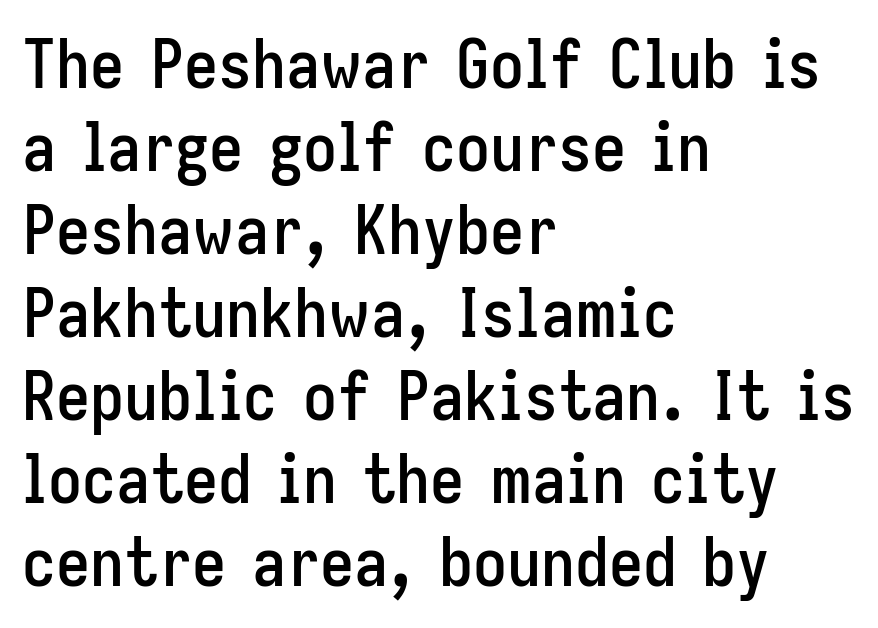
The image shows 68 px condensed sans-serif type, upright; set left-aligned, line spacing 1.22x, normal letter spacing, not underlined; low stroke contrast and a medium x-height.
